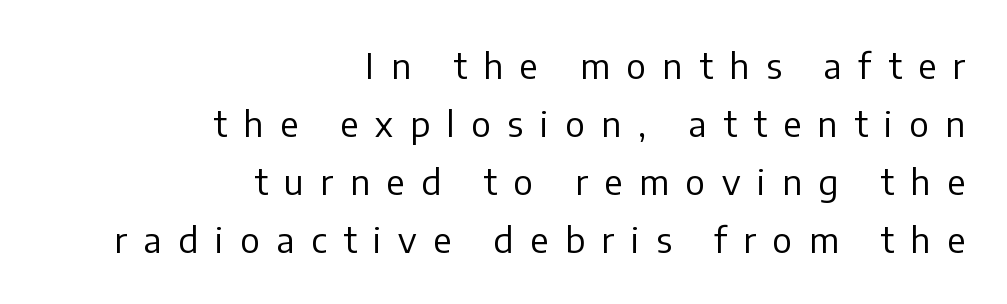
The image shows 35 px regular-weight sans-serif type, upright; set right-aligned, normal line spacing (1.66x), unusually wide letter spacing (+0.48 em), not underlined; low stroke contrast and a medium x-height.
